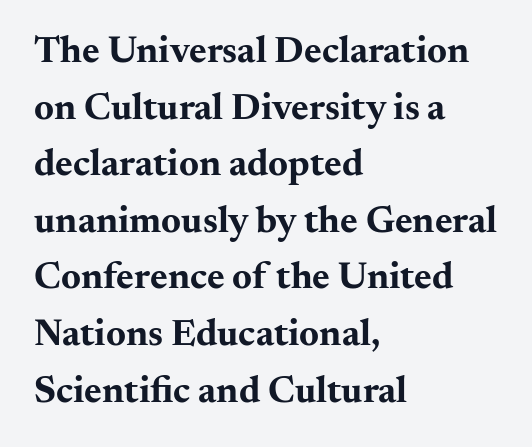
The image shows 38 px bold, wide serif type, upright; set left-aligned, normal line spacing (1.49x), normal letter spacing, not underlined; medium stroke contrast and a small x-height.
